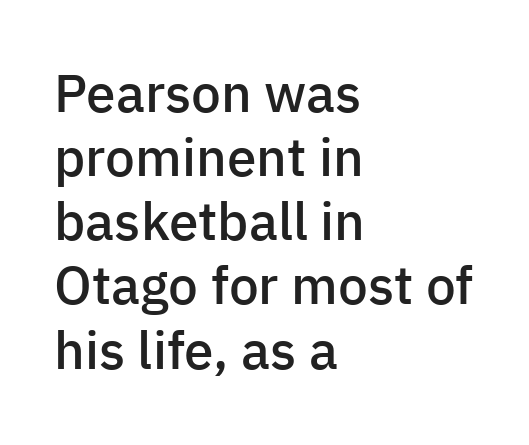
The image shows 53 px semibold sans-serif type, upright; set left-aligned, line spacing 1.21x, normal letter spacing, not underlined; low stroke contrast and a medium x-height.
